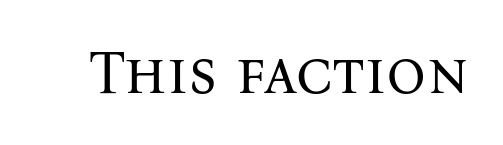
This sample uses a serif face. Note the varied advance widths — an 'i' is clearly narrower than an 'm'. Summary of weight: not heavy and not bold. Nothing unusual about the tracking: characters are spaced as the font intends. Any mark beneath the type? The region is blank.
